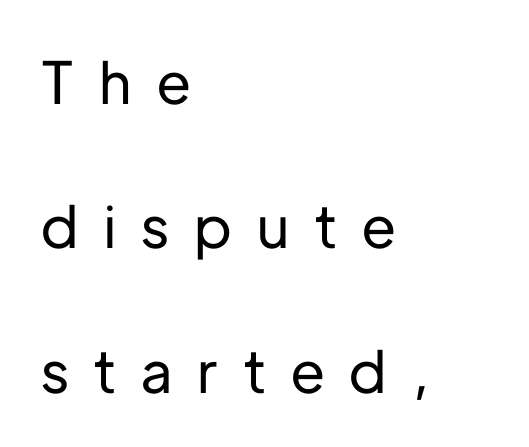
Q: Is the text italic (slanted)? A: No, it is upright.
Q: Is the typeface a serif or a sans-serif typeface? A: Sans-serif.
Q: Is the text underlined? A: No.
Q: How is the paragraph aligned? A: Left-aligned.
Q: Is the spacing between letters normal or unusually wide? A: Unusually wide.
Q: Is the spacing between lines tight, normal or loose? A: Loose.
Q: Width (condensed, normal, or wide)? A: Normal.
Q: Stroke contrast? A: Low.
Q: x-height? A: Medium.
Q: Monospaced? A: No.
